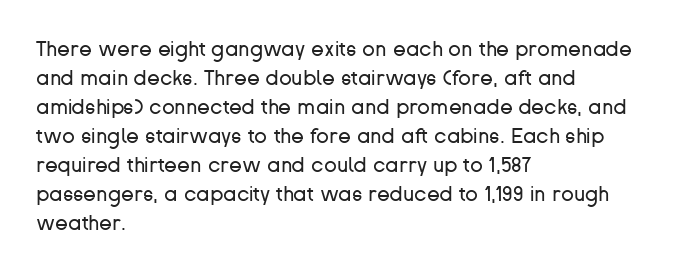
{"italic": "no", "bold": "no", "underline": "no", "align": "left", "line_spacing": "normal", "line_spacing_ratio": 1.38, "letter_spacing": "normal", "letter_spacing_em": 0.0, "glyph_px": 21}
